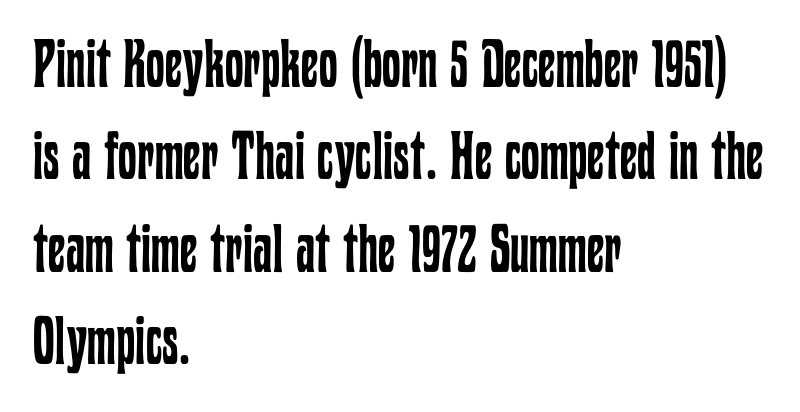
{"italic": "no", "bold": "no", "weight": "regular", "width": "condensed", "stroke_contrast": "low", "x_height": "medium", "monospaced": "no", "underline": "no", "align": "left", "line_spacing": "normal", "line_spacing_ratio": 1.38, "letter_spacing": "normal", "letter_spacing_em": 0.0, "glyph_px": 67}
